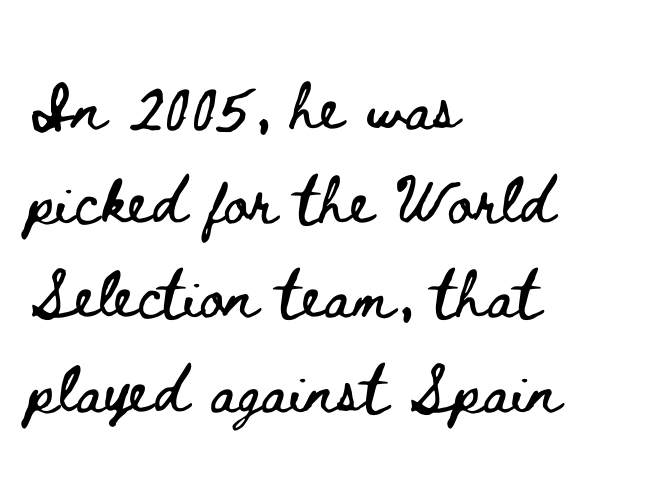
The image shows 60 px wide type; set left-aligned, normal line spacing (1.57x), normal letter spacing, not underlined; low stroke contrast and a small x-height.
